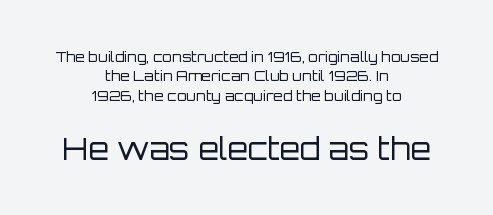
The passage shown is not bold in any degree. Character widths vary here, with narrow letters taking less room than wide ones. This sample keeps an unexceptional amount of space between lines. The font's upright variant was chosen for this text. Here the glyphs are tracked normally, forming tight word shapes. Character size in the trailing block exceeds that of the leading block.
